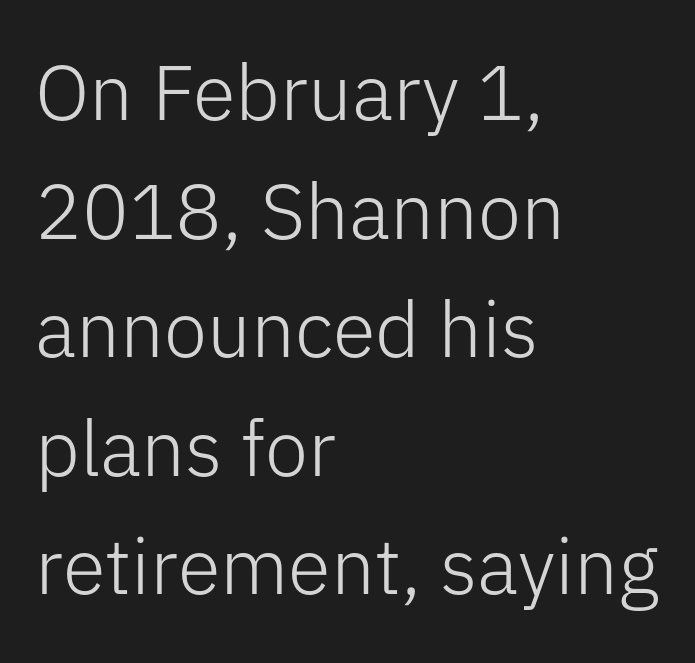
The image shows 78 px light sans-serif type, upright; set left-aligned, normal line spacing (1.52x), normal letter spacing, not underlined; low stroke contrast and a medium x-height.
